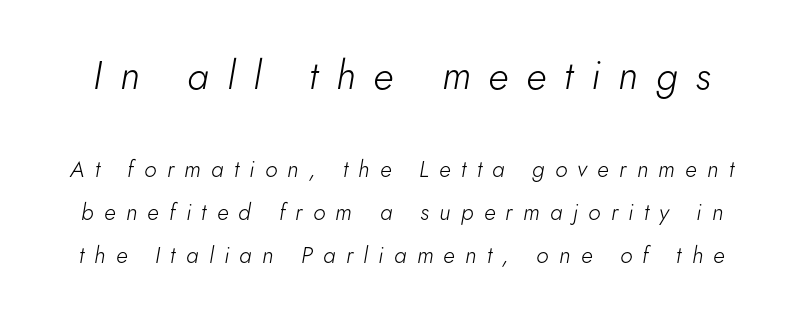
Which chunk is bigger? The first one — the top block dwarfs the bottom. A bare baseline throughout the passage. The specimen reads as italic at a glance. How are the letters spaced? Widely, with obvious added tracking.
